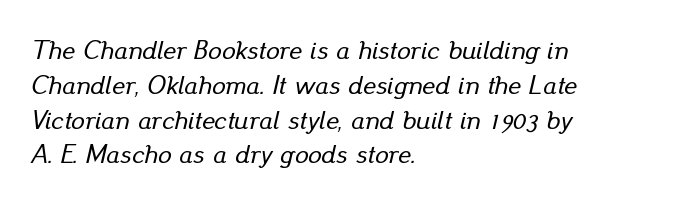
Lines of text with bare space underneath. Observe the ordinary spacing: letters are neighbours, not strangers. Visually the block forms a straight wall on the left and a jagged coastline on the right. Summary of vertical rhythm: regular, with standard interline spacing. The glyphs look as if they've been sheared to an angle.
